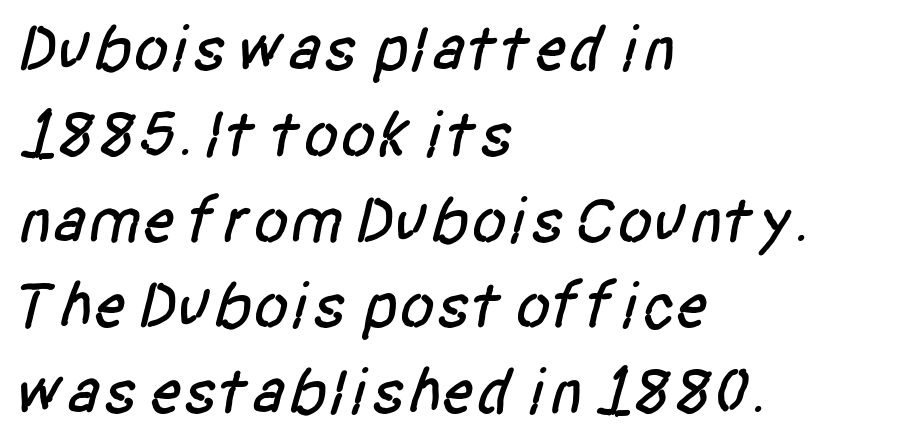
Q: Is the typeface a serif or a sans-serif typeface? A: Sans-serif.
Q: Is the text underlined? A: No.
Q: How is the paragraph aligned? A: Left-aligned.
Q: Is the spacing between letters normal or unusually wide? A: Normal.
Q: Is the spacing between lines tight, normal or loose? A: Normal.
Q: Width (condensed, normal, or wide)? A: Condensed.
Q: Stroke contrast? A: Low.
Q: x-height? A: Large.
Q: Monospaced? A: No.
